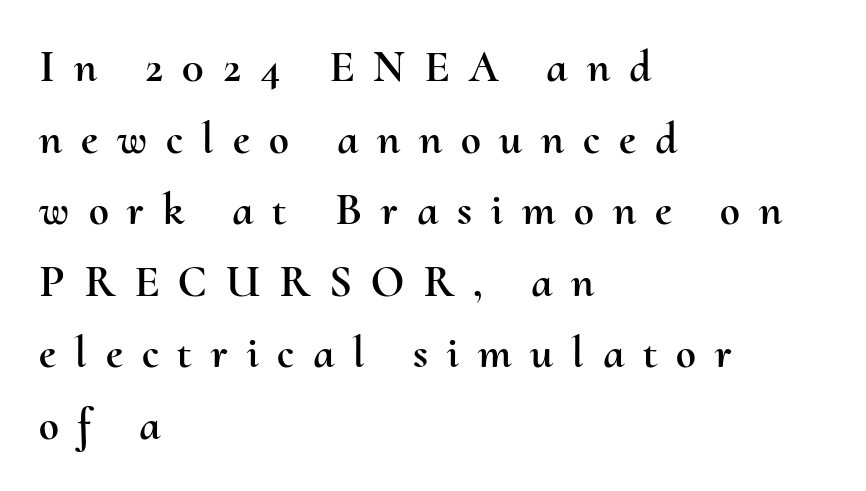
Tracking value appears strongly positive — letters spread wide. The designer left line spacing at the default. The face used here is proportionally spaced, like ordinary book or web type. The ragged edge is on the right, which tells us the setting is flush left. Posture: straight, roman, zero tilt.
